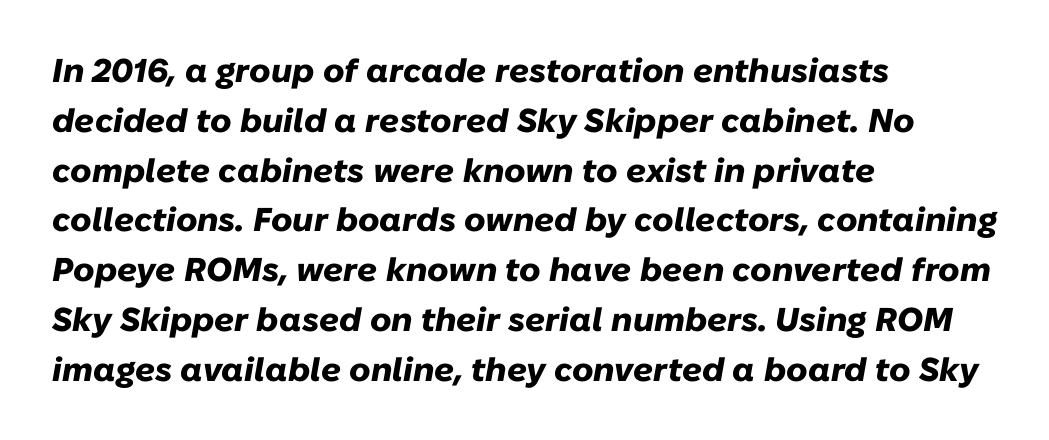
The image shows 33 px heavy type, italic (leaning right); set left-aligned, normal line spacing (1.51x), normal letter spacing, not underlined; low stroke contrast and a medium x-height.
